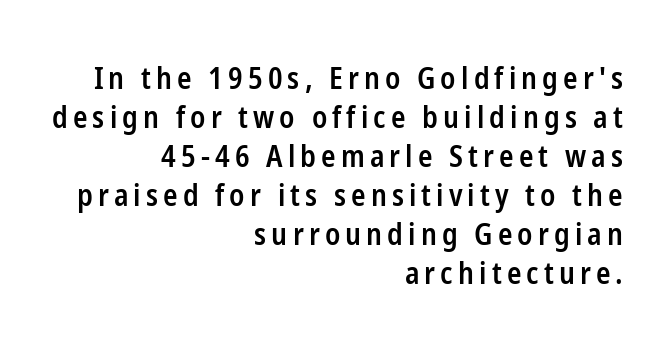
Serifs: no, the terminals of the letterforms are clean. This rendering uses right alignment, leaving the left contour irregular. Stems and bowls a touch heavier than normal — semibold. Nope, not italic — everything's standing straight. Only glyphs here, with clear space below each row. The vertical gap from one line to the next is medium.
